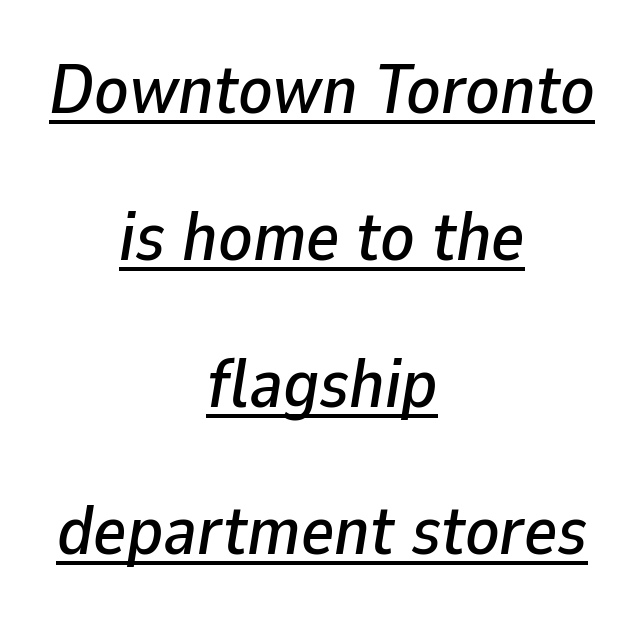
The image shows 70 px text type, italic (leaning right); set centered, loose line spacing (2.1x), normal letter spacing, underlined; low stroke contrast and a medium x-height.
